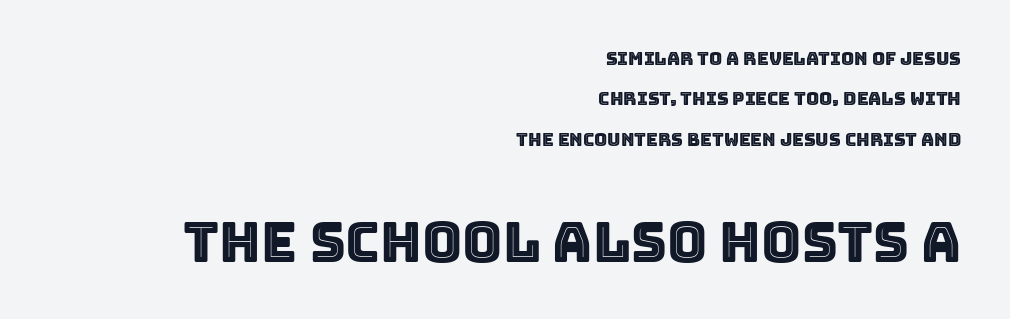
Q: Is the text italic (slanted)? A: No, it is upright.
Q: Is the text underlined? A: No.
Q: How is the paragraph aligned? A: Right-aligned.
Q: Is the spacing between letters normal or unusually wide? A: Normal.
Q: Is the spacing between lines tight, normal or loose? A: Loose.
Q: Which block of text is set in a larger size, the first (top) or the second (bottom)? A: The second (bottom) one.
Q: Width (condensed, normal, or wide)? A: Normal.
Q: x-height? A: Large.
Q: Monospaced? A: No.
